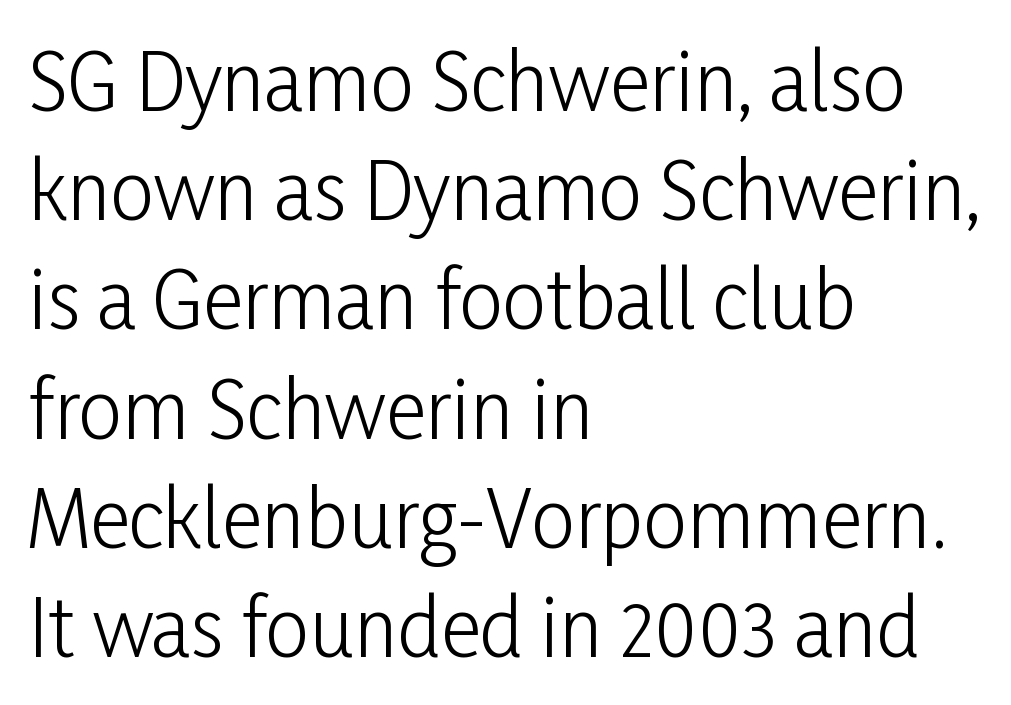
The image shows 78 px light, condensed sans-serif type, upright; set left-aligned, normal line spacing (1.4x), normal letter spacing, not underlined; low stroke contrast and a medium x-height.
